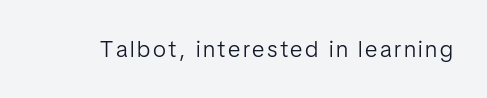
Honestly, there is no underline to notice here at all. This is roman type, the default non-slanted kind. Weight: not bold — regular or lighter.
